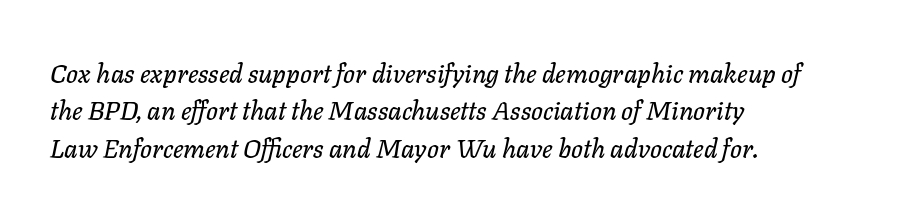
{"italic": "yes", "lean": "right", "slant_degrees": 11, "underline": "no", "align": "left", "line_spacing": "normal", "line_spacing_ratio": 1.44, "letter_spacing": "normal", "letter_spacing_em": 0.0, "glyph_px": 26}
